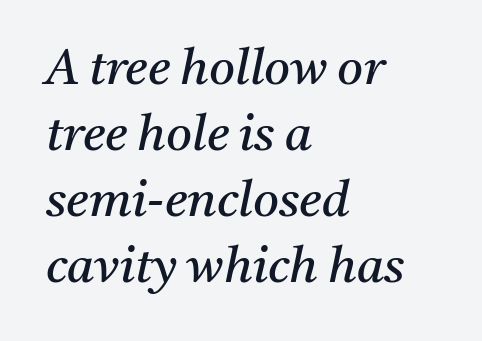
{"serif": "yes", "italic": "yes", "lean": "right", "slant_degrees": 11, "bold": "no", "weight": "regular", "width": "normal", "stroke_contrast": "medium", "x_height": "medium", "monospaced": "no", "underline": "no", "align": "left", "line_spacing": "normal", "line_spacing_ratio": 1.32, "letter_spacing": "normal", "letter_spacing_em": 0.0, "glyph_px": 50}
